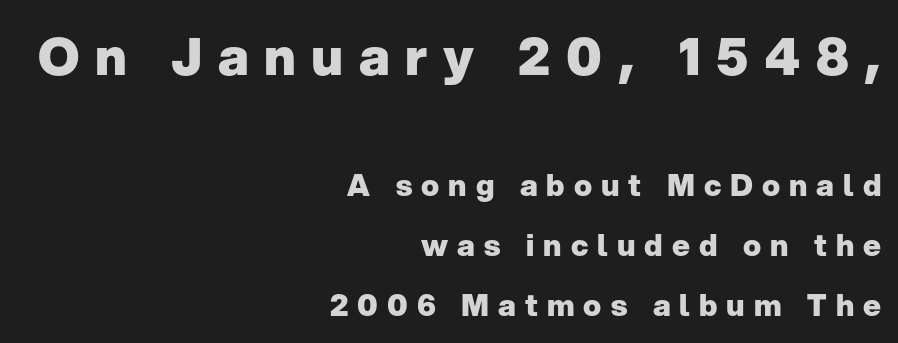
Q: Is the text bold? A: Yes.
Q: Is the text italic (slanted)? A: No, it is upright.
Q: Is the typeface a serif or a sans-serif typeface? A: Sans-serif.
Q: Is the text underlined? A: No.
Q: How is the paragraph aligned? A: Right-aligned.
Q: Is the spacing between letters normal or unusually wide? A: Unusually wide.
Q: Is the spacing between lines tight, normal or loose? A: Loose.
Q: Which block of text is set in a larger size, the first (top) or the second (bottom)? A: The first (top) one.
Q: Width (condensed, normal, or wide)? A: Normal.
Q: Stroke contrast? A: Low.
Q: x-height? A: Medium.
Q: Monospaced? A: No.
